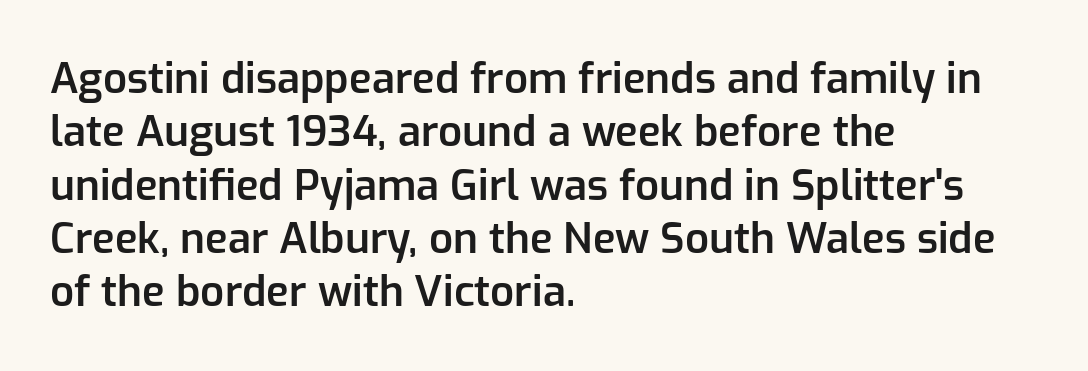
The image shows 42 px semibold sans-serif type, upright; set left-aligned, normal line spacing (1.27x), normal letter spacing, not underlined; low stroke contrast and a medium x-height.
